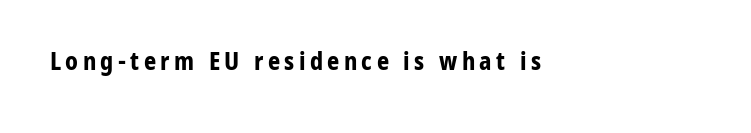
Q: Is the text bold? A: Yes.
Q: Is the text italic (slanted)? A: No, it is upright.
Q: Is the text underlined? A: No.
